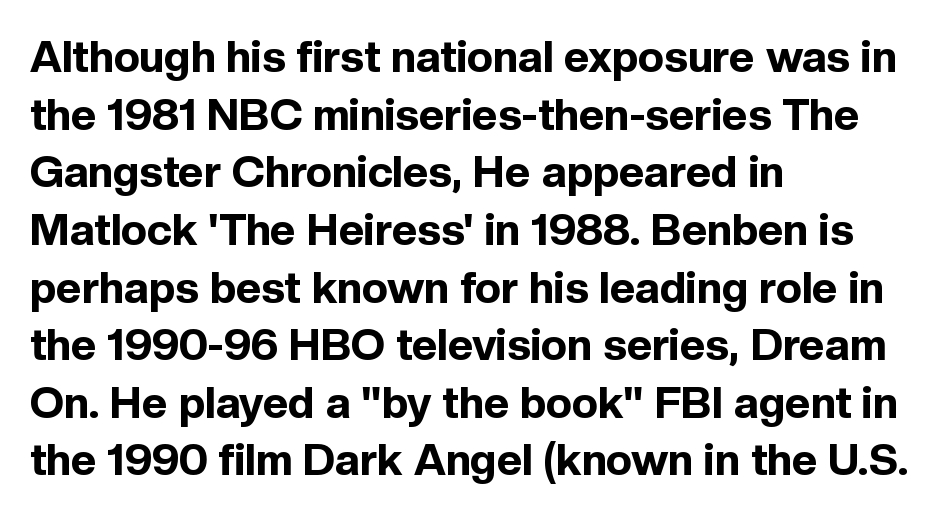
The image shows 44 px bold sans-serif type, upright; set left-aligned, normal line spacing (1.31x), normal letter spacing, not underlined; a medium x-height.
